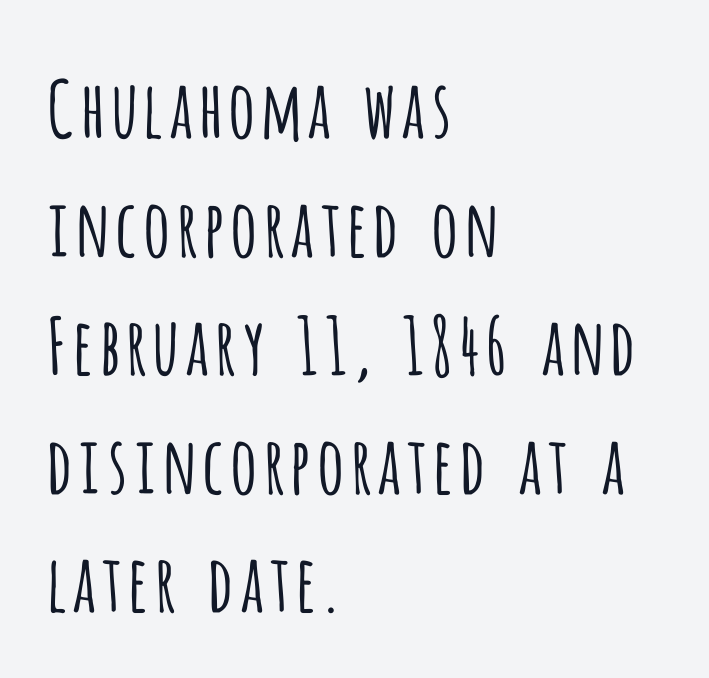
Q: Is the text bold? A: No.
Q: Is the text italic (slanted)? A: No, it is upright.
Q: Is the typeface a serif or a sans-serif typeface? A: Sans-serif.
Q: Is the text underlined? A: No.
Q: How is the paragraph aligned? A: Left-aligned.
Q: Is the spacing between letters normal or unusually wide? A: Normal.
Q: Is the spacing between lines tight, normal or loose? A: Normal.
Q: Width (condensed, normal, or wide)? A: Condensed.
Q: Stroke contrast? A: Low.
Q: x-height? A: Large.
Q: Monospaced? A: No.
